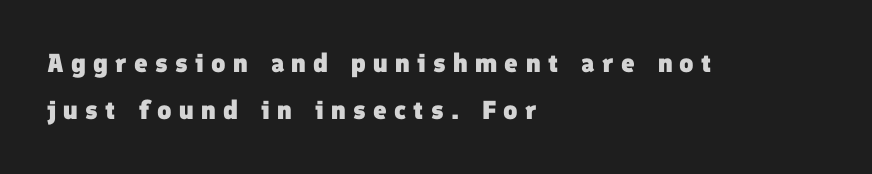
Q: Is the text bold? A: Yes.
Q: Is the text underlined? A: No.
Q: How is the paragraph aligned? A: Left-aligned.
Q: Is the spacing between letters normal or unusually wide? A: Unusually wide.
